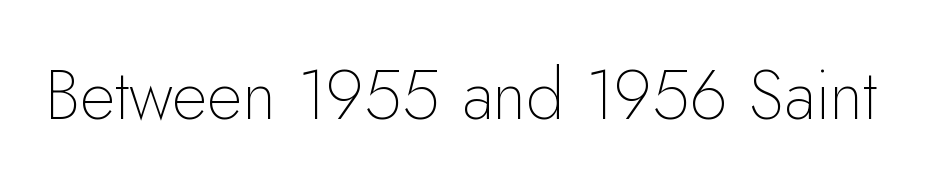
The image shows 69 px thin sans-serif type, upright; set normal letter spacing, not underlined; low stroke contrast and a small x-height.
